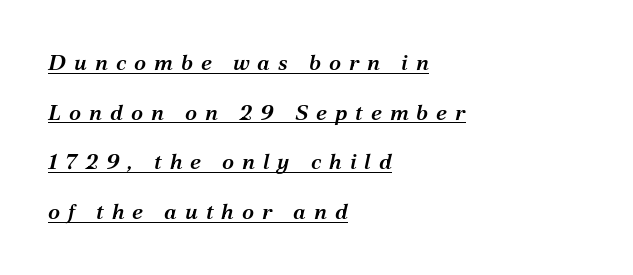
{"italic": "yes", "lean": "right", "slant_degrees": 12, "bold": "semi", "underline": "yes", "align": "left", "line_spacing": "loose", "line_spacing_ratio": 2.26, "letter_spacing": "wide", "letter_spacing_em": 0.36, "glyph_px": 22}
